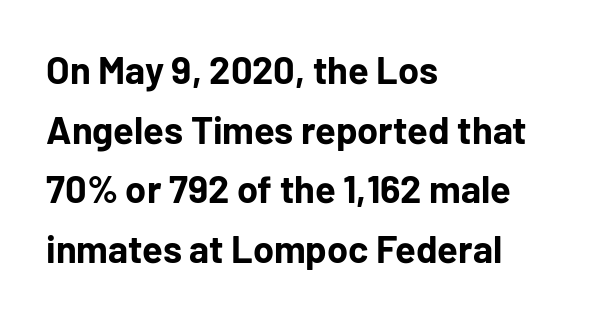
Q: Is the text bold? A: Yes.
Q: Is the text italic (slanted)? A: No, it is upright.
Q: Is the typeface a serif or a sans-serif typeface? A: Sans-serif.
Q: Is the text underlined? A: No.
Q: How is the paragraph aligned? A: Left-aligned.
Q: Is the spacing between letters normal or unusually wide? A: Normal.
Q: Is the spacing between lines tight, normal or loose? A: Normal.
Q: Width (condensed, normal, or wide)? A: Normal.
Q: Stroke contrast? A: Low.
Q: x-height? A: Medium.
Q: Monospaced? A: No.
